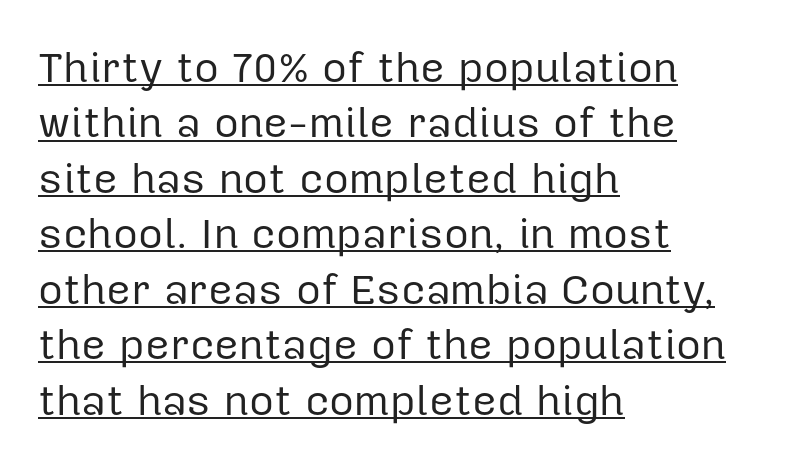
{"serif": "no", "italic": "no", "bold": "no", "weight": "regular", "width": "normal", "stroke_contrast": "low", "x_height": "medium", "monospaced": "no", "underline": "yes", "align": "left", "line_spacing": "normal", "line_spacing_ratio": 1.29, "letter_spacing": "normal", "letter_spacing_em": 0.0, "glyph_px": 43}
